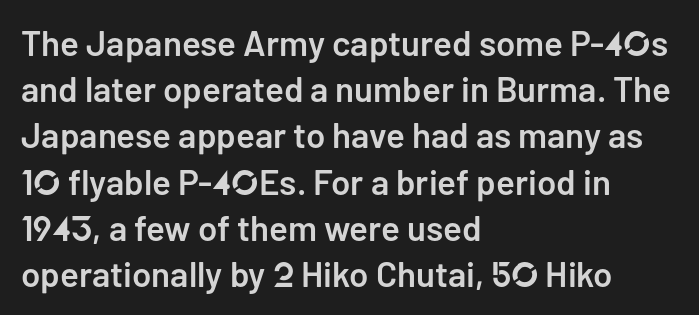
{"serif": "no", "italic": "no", "bold": "semi", "weight": "semibold", "width": "normal", "stroke_contrast": "low", "x_height": "medium", "monospaced": "no", "underline": "no", "align": "left", "line_spacing": "normal", "line_spacing_ratio": 1.32, "letter_spacing": "normal", "letter_spacing_em": 0.0, "glyph_px": 35}
